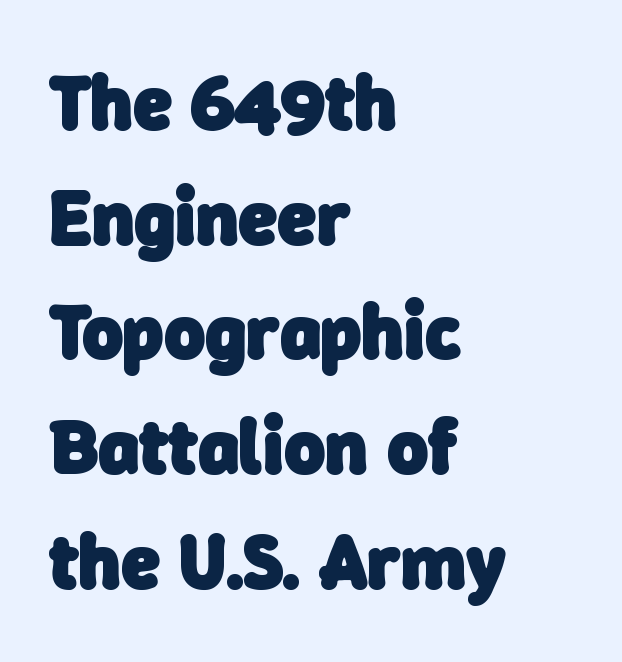
Q: Is the text bold? A: Yes.
Q: Is the typeface a serif or a sans-serif typeface? A: Sans-serif.
Q: Is the text underlined? A: No.
Q: How is the paragraph aligned? A: Left-aligned.
Q: Is the spacing between letters normal or unusually wide? A: Normal.
Q: Is the spacing between lines tight, normal or loose? A: Normal.
Q: Width (condensed, normal, or wide)? A: Normal.
Q: Stroke contrast? A: Low.
Q: x-height? A: Medium.
Q: Monospaced? A: No.
